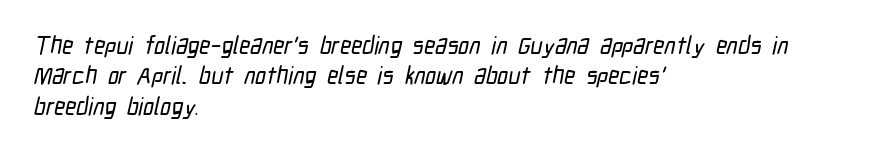
Quick note: underline off. Is the block centered? No — it sits flush against the left margin. There is no visible air inserted between adjacent glyphs. The rendering uses a moderate line-height, typical for paragraphs.
